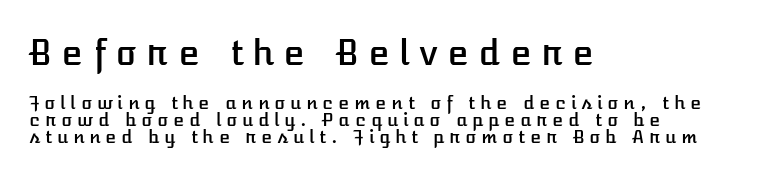
The image shows 35 px text type, upright; set left-aligned, tight line spacing (0.95x), unusually wide letter spacing (+0.27 em), not underlined; the first (top) block is 1.94x larger; low stroke contrast and a medium x-height.
